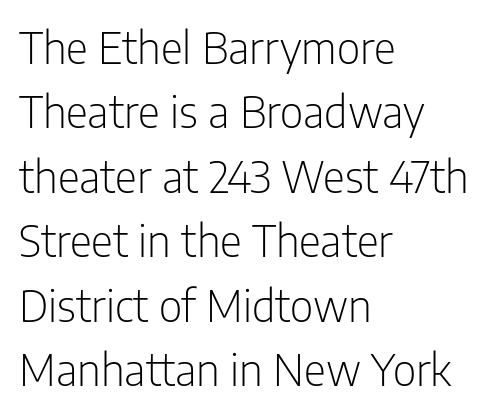
The image shows 43 px light, condensed sans-serif type, upright; set left-aligned, normal line spacing (1.5x), normal letter spacing, not underlined; low stroke contrast and a medium x-height.
